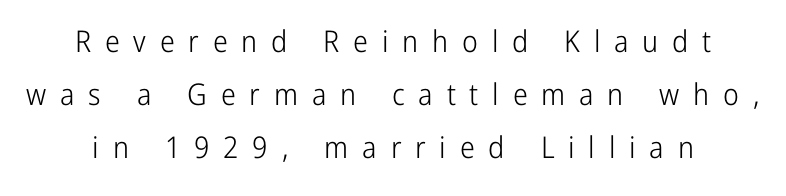
{"serif": "no", "italic": "no", "bold": "no", "weight": "light", "width": "condensed", "stroke_contrast": "low", "x_height": "medium", "monospaced": "no", "underline": "no", "line_spacing_ratio": 1.76, "letter_spacing": "wide", "letter_spacing_em": 0.46, "glyph_px": 30}
